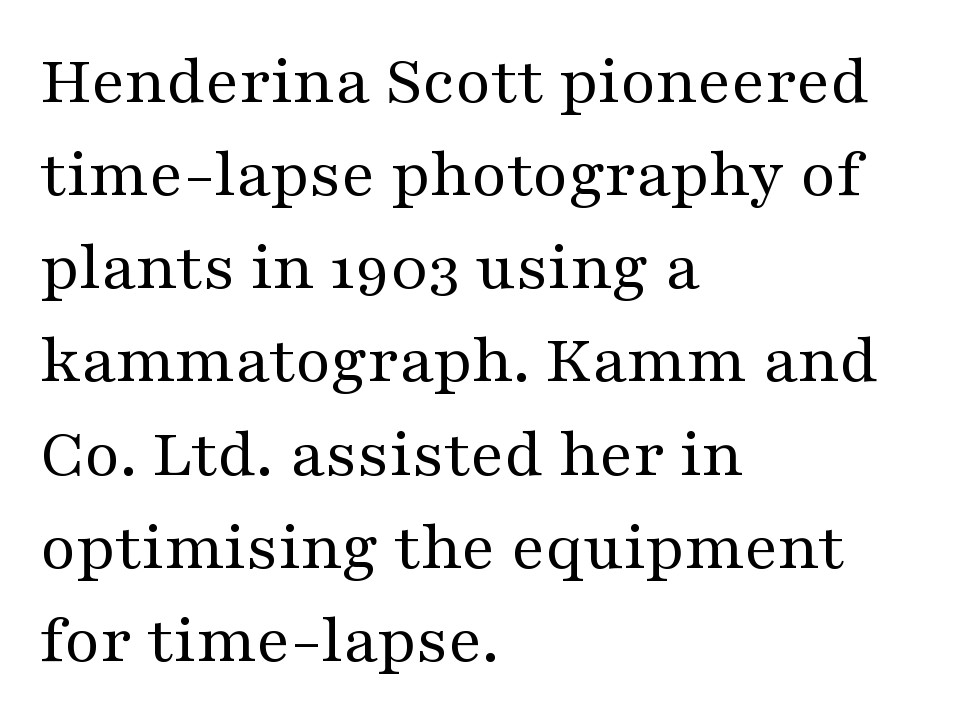
The image shows 69 px regular-weight, wide serif type, upright; set left-aligned, normal line spacing (1.35x), normal letter spacing, not underlined; medium stroke contrast and a medium x-height.
